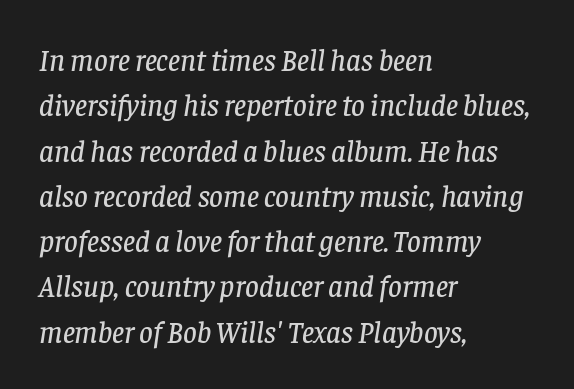
The typesetter chose a ragged-right arrangement here. Note the varied advance widths — an 'i' is clearly narrower than an 'm'. Every character sits at an angle, as italics do. The type family on display is of the serif kind. Each row of text sits above clean, open space.
